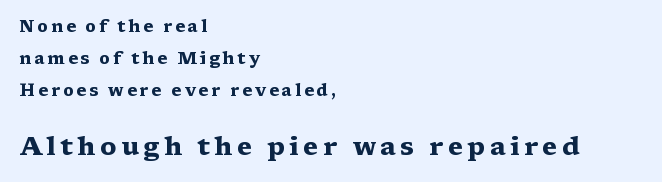
{"italic": "no", "bold": "yes", "underline": "no", "align": "left", "line_spacing_ratio": 1.87, "larger_block": "second", "size_ratio": 1.53, "glyph_px": 26}
